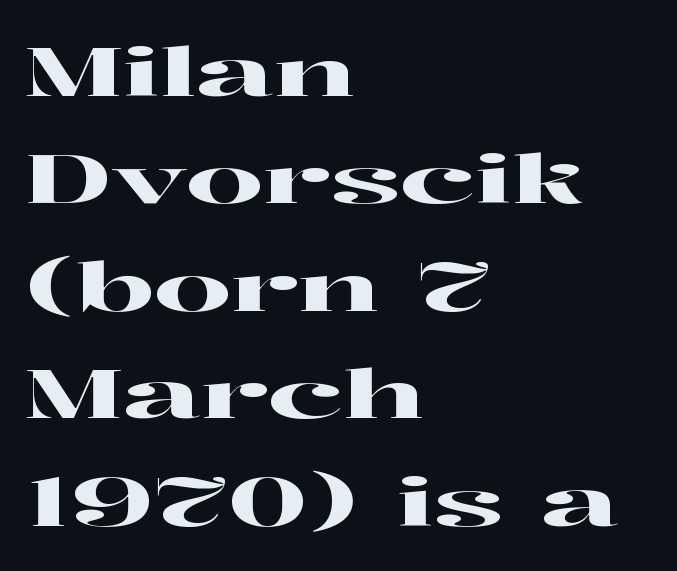
To sum up the face: it has serifs. Notice how descenders clear the ascenders below comfortably — that's standard leading. This rendering uses left alignment, leaving the right contour irregular. Posture: vertical. Letter spacing: default.
